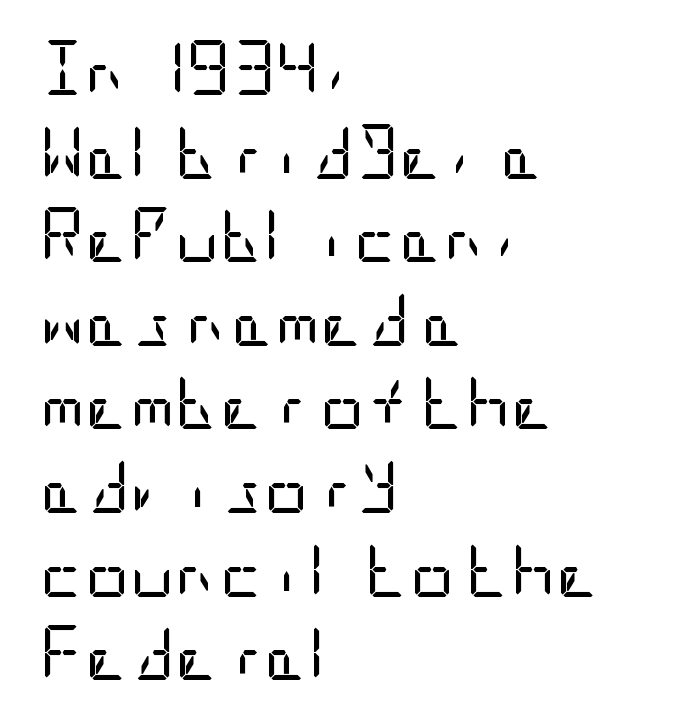
These lines were composed using upright roman letters. Rule under the text: the space is simply empty. Is the type heavy? It reads as light-to-regular instead. The line-height multiplier appears to be the usual default. Every row of glyphs begins at an identical x-position on the left. Students, note that the glyphs here touch the page at normal intervals.
